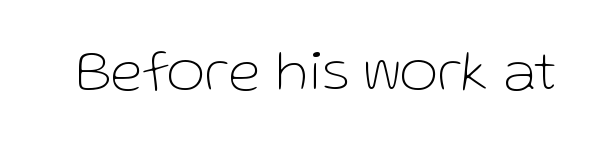
The image shows 59 px thin sans-serif type, upright; set normal letter spacing, not underlined; low stroke contrast and a medium x-height.
